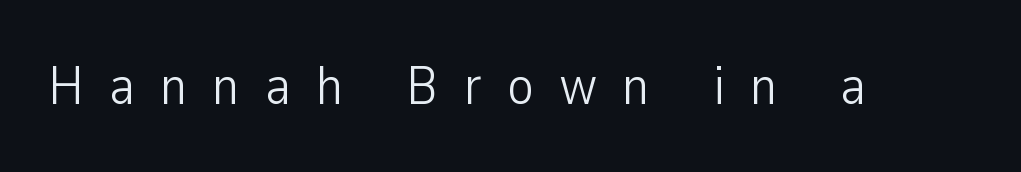
The face used here is proportionally spaced, like ordinary book or web type. The rendering shows plain stroke endings on the letterforms — a sans-serif design. Between one letter and the next there's a generous, obvious gap. This is the regular roman posture of the typeface. Just letters on the line, the space beneath them empty. The font is comparable to plain body text, perhaps lighter.
